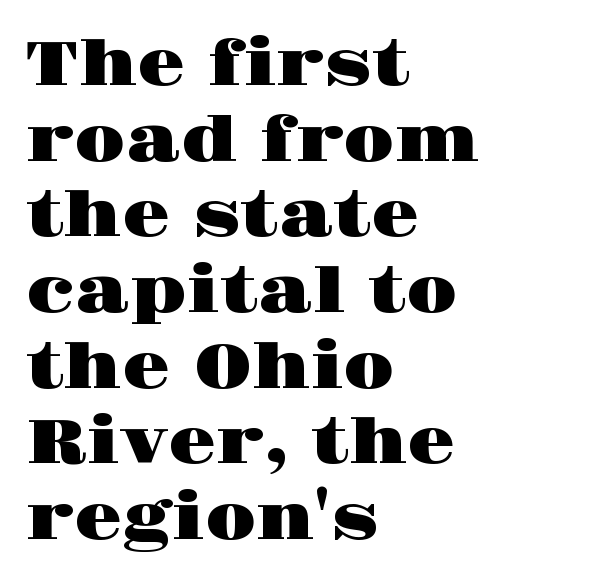
Line starts are locked; line ends wander. Words appear dense and cohesive because spacing is normal. The passage shown is not underscored anywhere. This sample uses an upright cut, with every glyph sitting square on the baseline. The rendering uses natural spacing where letterforms have individual widths. The face used here is seriffed, in the tradition of book romans.
